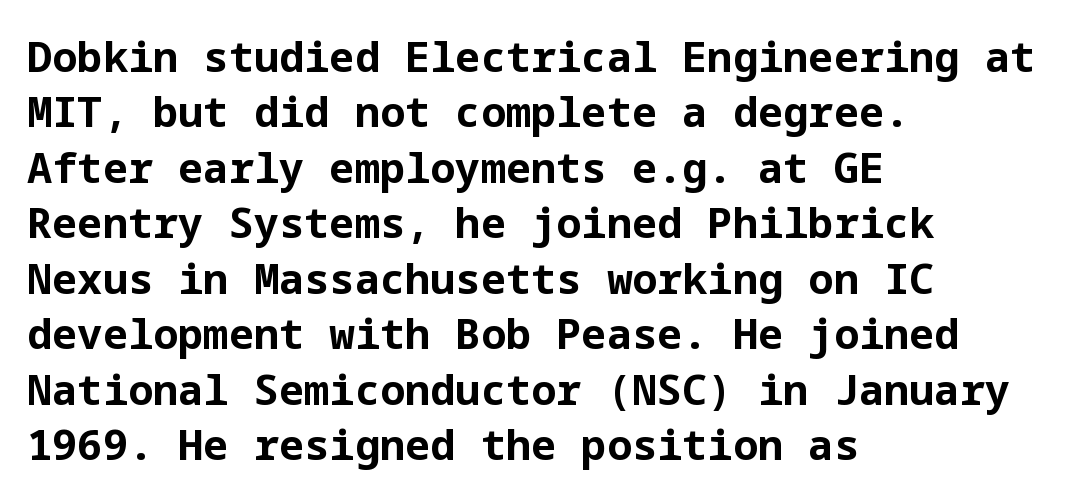
Line spacing here is normal. Ordinary non-slanted type is in use. As a designer I'd log this as weight 700, bold. Caption: multi-line text, flush left, ragged right.
